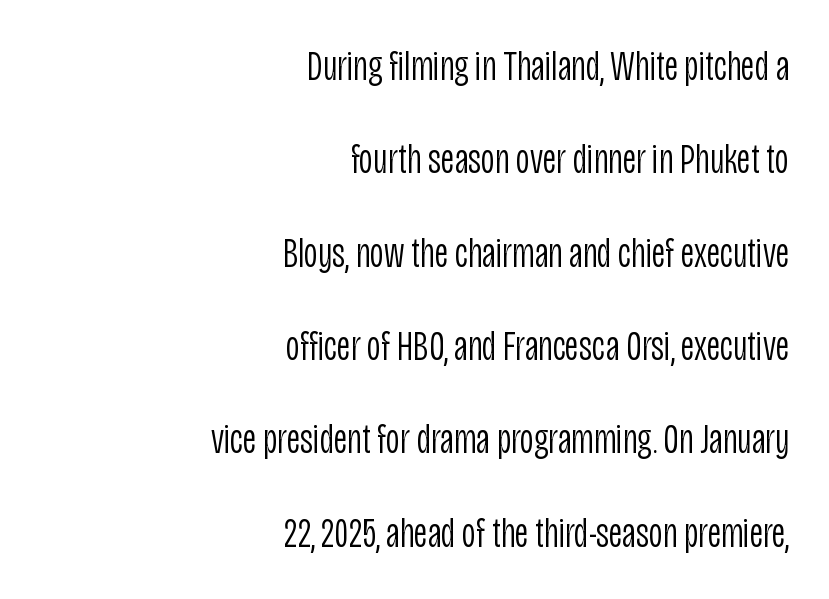
The image shows 43 px light, condensed sans-serif type, upright; set right-aligned, loose line spacing (2.17x), normal letter spacing, not underlined; low stroke contrast and a large x-height.
